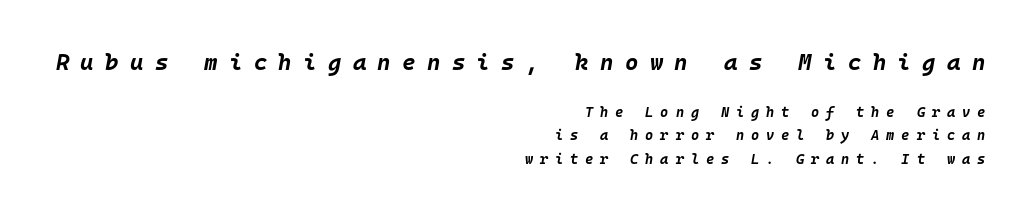
The image shows 23 px bold type, italic (leaning right); set right-aligned, normal line spacing (1.65x), unusually wide letter spacing (+0.49 em), not underlined; the first (top) block is 1.64x larger.
